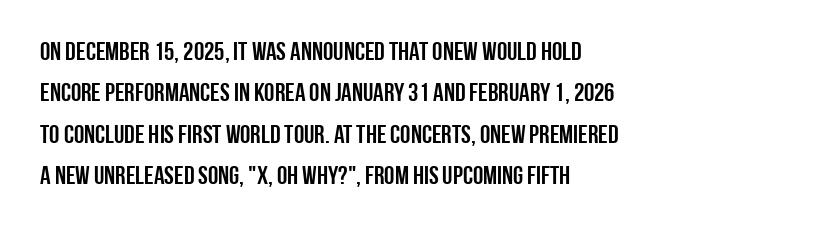
The image shows 26 px text type, upright; set left-aligned, normal line spacing (1.59x), normal letter spacing, not underlined.
